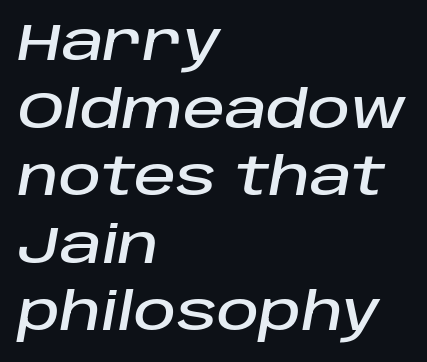
{"italic": "yes", "lean": "right", "slant_degrees": 10, "width": "normal", "stroke_contrast": "low", "x_height": "large", "monospaced": "no", "underline": "no", "align": "left", "line_spacing": "normal", "line_spacing_ratio": 1.3, "letter_spacing": "normal", "letter_spacing_em": 0.0, "glyph_px": 52}
